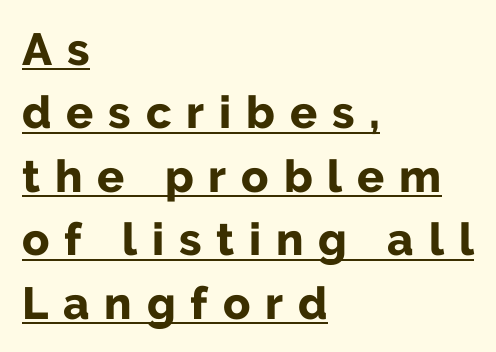
The designer went with a sans here, leaving each stem footless. This sample has the flowing, uneven cadence of proportional lettering. Line starts are locked; line ends wander. The space between consecutive lines is moderate. This rendering features underlined lettering. You'd pick this weight for a headline — it's a proper bold.
